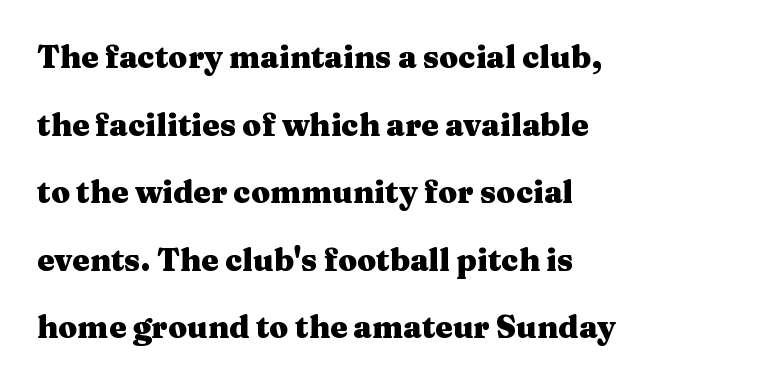
Compared with a centered layout, this one pins lines to the left instead. A clean baseline with only descenders dipping below it. This block would shrink considerably if given ordinary leading; it's expanded now. This is serif lettering, the kind often seen in printed books.
